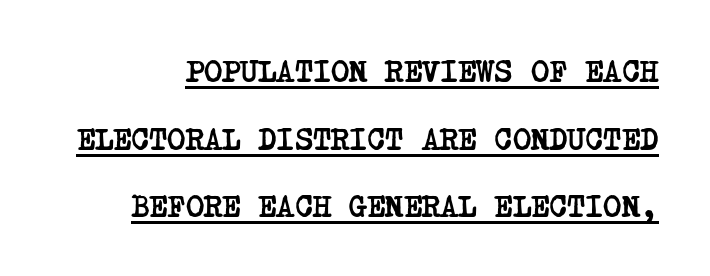
Q: Is the text bold? A: Yes.
Q: Is the typeface a serif or a sans-serif typeface? A: Serif.
Q: Is the text underlined? A: Yes.
Q: Is the spacing between letters normal or unusually wide? A: Normal.
Q: Is the spacing between lines tight, normal or loose? A: Loose.
Q: Width (condensed, normal, or wide)? A: Condensed.
Q: Stroke contrast? A: Low.
Q: x-height? A: Large.
